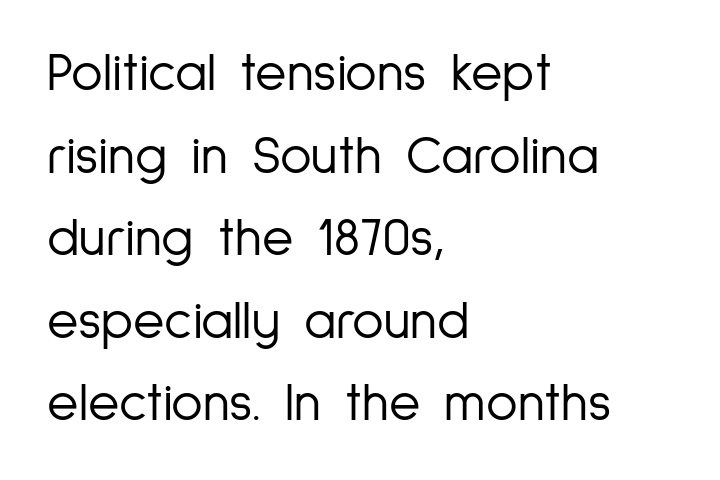
Casual observation: everything's shoved over to the left. The passage shown has conventional tracking throughout. Typographically, this falls in the sans-serif category. Here the designer chose a conventional face with non-uniform glyph widths. Nobody drew a line under any word here. Rows of type keep a routine distance in the vertical direction.
